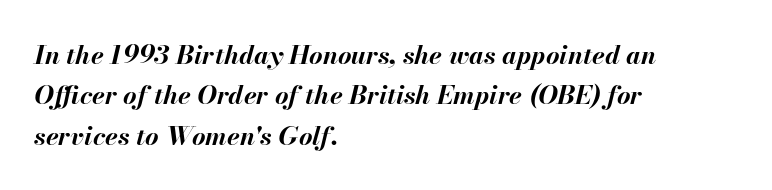
{"italic": "yes", "lean": "right", "slant_degrees": 13, "bold": "yes", "underline": "no", "align": "left", "line_spacing": "normal", "line_spacing_ratio": 1.55, "letter_spacing": "normal", "letter_spacing_em": 0.0, "glyph_px": 26}
